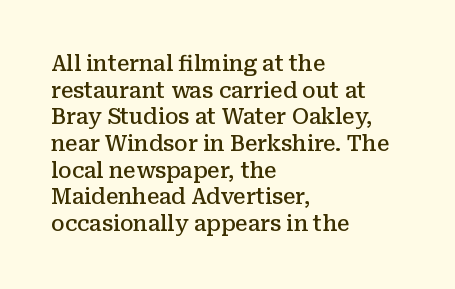
Casual observation: everything's shoved over to the left. Horizontal bands of white between lines are of average thickness. Tracking value appears to be zero — textbook default spacing. The letters stand straight up with perfectly vertical stems. Compared with an ordinary text face, these strokes are moderately heavier — a semibold. Anything drawn beneath the words? Only blank space.
